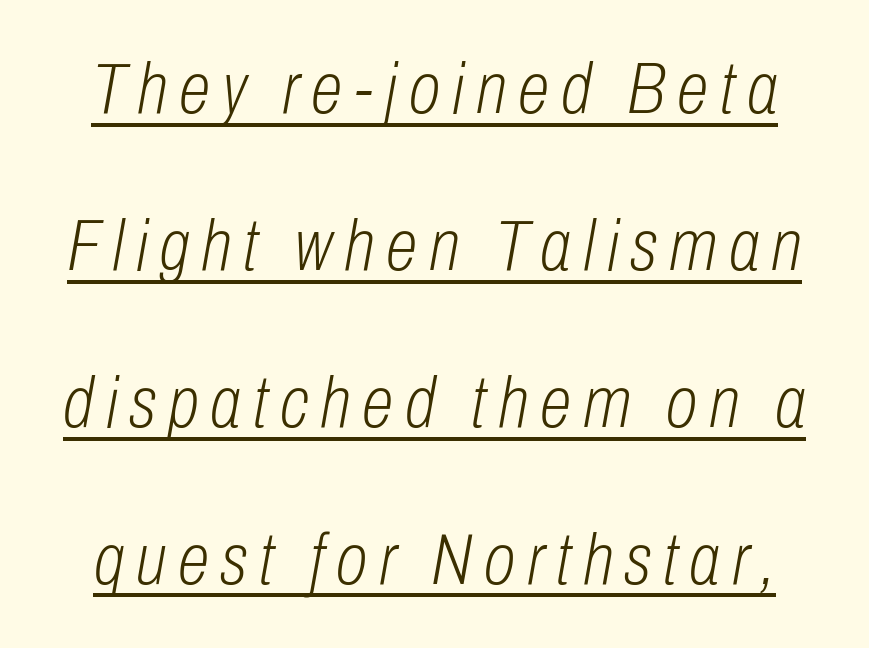
The image shows 73 px light, condensed type, italic (leaning right); set loose line spacing (2.15x), underlined; low stroke contrast and a medium x-height.
